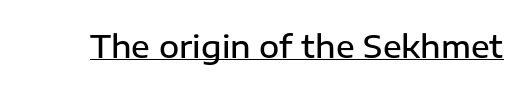
Q: Is the text bold? A: Semi-bold.
Q: Is the text italic (slanted)? A: No, it is upright.
Q: Is the typeface a serif or a sans-serif typeface? A: Sans-serif.
Q: Is the text underlined? A: Yes.
Q: Is the spacing between letters normal or unusually wide? A: Normal.
Q: Width (condensed, normal, or wide)? A: Normal.
Q: Stroke contrast? A: Low.
Q: x-height? A: Medium.
Q: Monospaced? A: No.
